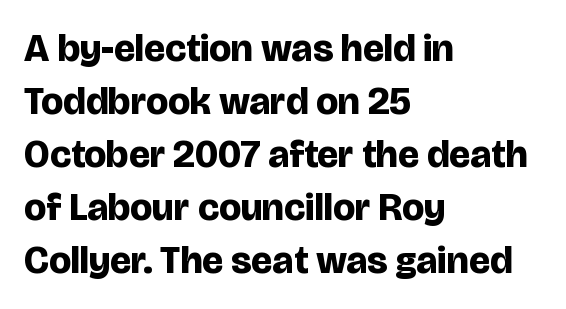
{"serif": "no", "italic": "no", "bold": "yes", "weight": "bold", "width": "normal", "stroke_contrast": "low", "x_height": "large", "monospaced": "no", "underline": "no", "align": "left", "line_spacing": "normal", "line_spacing_ratio": 1.36, "letter_spacing": "normal", "letter_spacing_em": 0.0, "glyph_px": 39}
